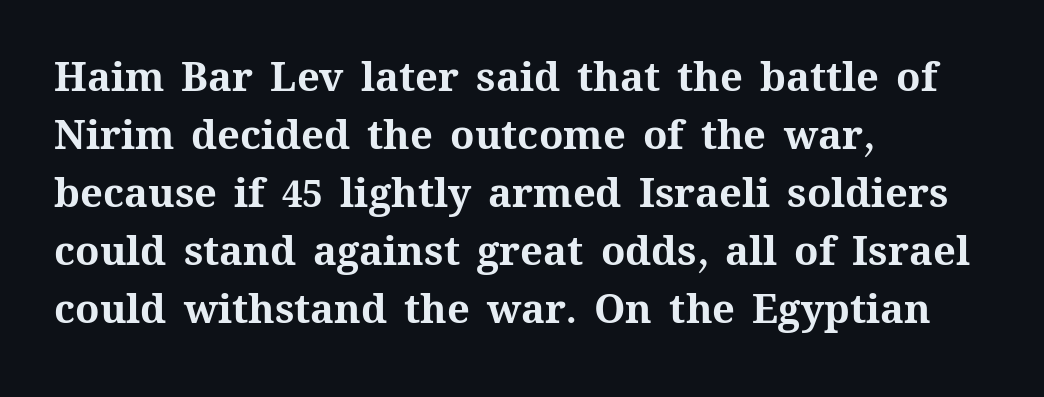
The image shows 40 px bold type, upright; set left-aligned, normal line spacing (1.45x), normal letter spacing, not underlined; medium stroke contrast and a medium x-height.
